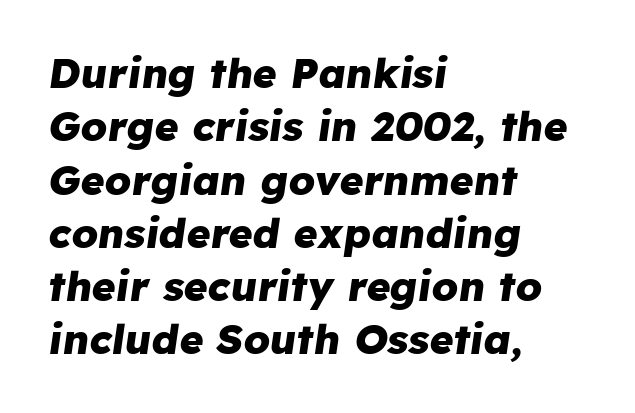
{"italic": "yes", "lean": "right", "slant_degrees": 8, "bold": "yes", "weight": "heavy", "width": "normal", "stroke_contrast": "low", "x_height": "medium", "monospaced": "no", "underline": "no", "align": "left", "line_spacing": "normal", "line_spacing_ratio": 1.3, "letter_spacing": "normal", "letter_spacing_em": 0.0, "glyph_px": 41}
